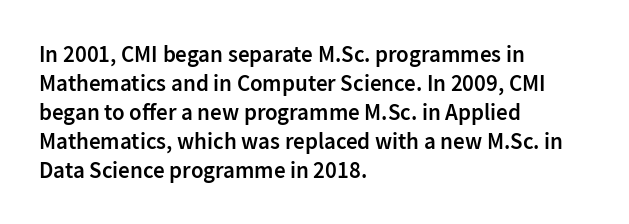
Q: Is the text bold? A: Semi-bold.
Q: Is the text italic (slanted)? A: No, it is upright.
Q: Is the text underlined? A: No.
Q: How is the paragraph aligned? A: Left-aligned.
Q: Is the spacing between letters normal or unusually wide? A: Normal.
Q: Is the spacing between lines tight, normal or loose? A: Normal.
